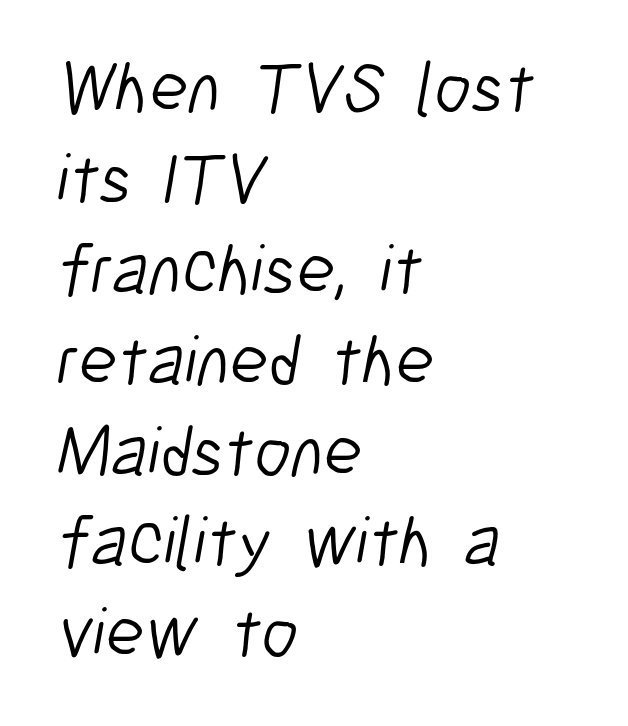
Heft: none added — not bold. The face used here is a sans, in the tradition of grotesques and geometrics. Visually the block forms a straight wall on the left and a jagged coastline on the right. Type without underlining. Character widths vary here, with narrow letters taking less room than wide ones.
